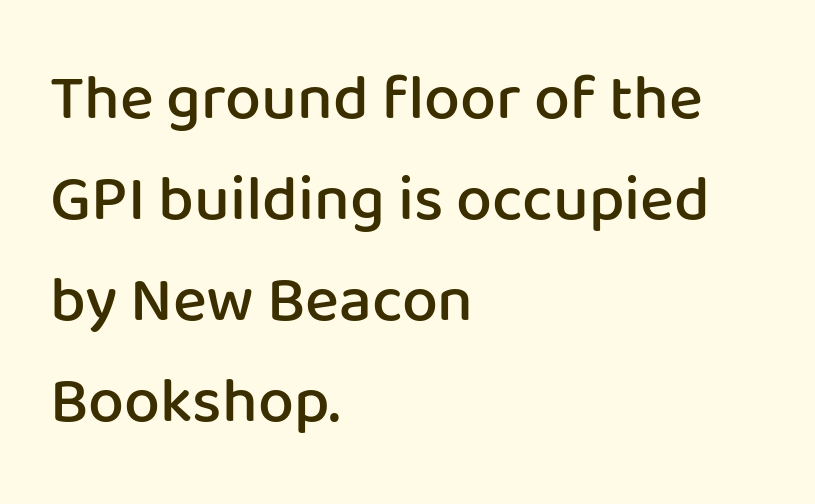
Q: Is the text bold? A: Semi-bold.
Q: Is the text italic (slanted)? A: No, it is upright.
Q: Is the typeface a serif or a sans-serif typeface? A: Sans-serif.
Q: Is the text underlined? A: No.
Q: How is the paragraph aligned? A: Left-aligned.
Q: Is the spacing between letters normal or unusually wide? A: Normal.
Q: Is the spacing between lines tight, normal or loose? A: Normal.
Q: Width (condensed, normal, or wide)? A: Normal.
Q: Stroke contrast? A: Low.
Q: x-height? A: Medium.
Q: Monospaced? A: No.
